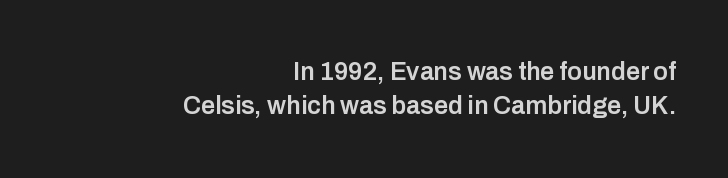
Q: Is the text bold? A: Semi-bold.
Q: Is the text italic (slanted)? A: No, it is upright.
Q: Is the text underlined? A: No.
Q: How is the paragraph aligned? A: Right-aligned.
Q: Is the spacing between letters normal or unusually wide? A: Normal.
Q: Is the spacing between lines tight, normal or loose? A: Normal.
